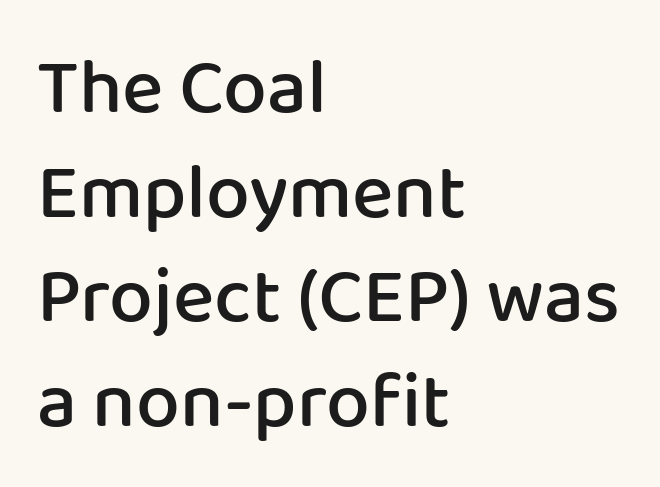
This sample has the flowing, uneven cadence of proportional lettering. The paragraph shown leans on its left margin. Letterform terminals end flat and unadorned throughout the passage. Quick note: not italic, upright.
